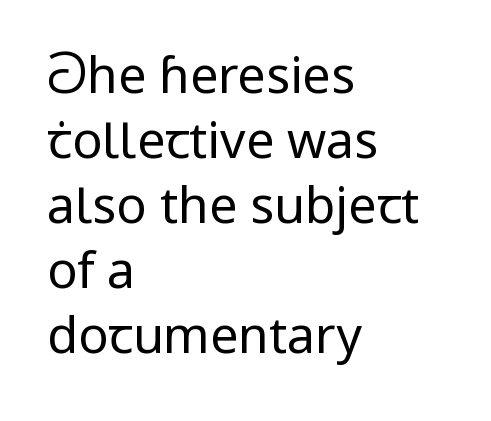
The image shows 50 px regular-weight sans-serif type, upright; set left-aligned, normal line spacing (1.3x), normal letter spacing, not underlined; low stroke contrast and a medium x-height.
